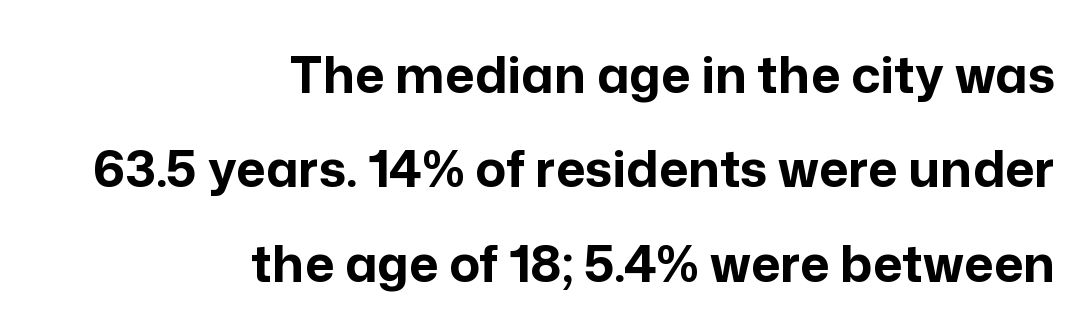
{"serif": "no", "italic": "no", "bold": "yes", "weight": "bold", "width": "normal", "stroke_contrast": "low", "x_height": "medium", "monospaced": "no", "underline": "no", "align": "right", "line_spacing_ratio": 1.85, "letter_spacing": "normal", "letter_spacing_em": 0.0, "glyph_px": 51}
